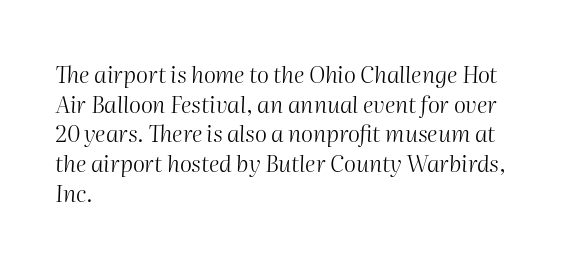
Q: Is the text bold? A: No.
Q: Is the text italic (slanted)? A: Yes, it leans right by about 2 degrees.
Q: Is the text underlined? A: No.
Q: How is the paragraph aligned? A: Left-aligned.
Q: Is the spacing between letters normal or unusually wide? A: Normal.
Q: Is the spacing between lines tight, normal or loose? A: Normal.
